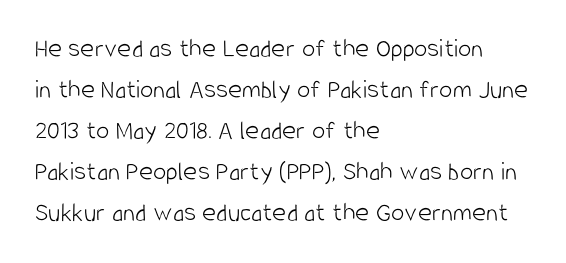
The image shows 27 px text type, upright; set left-aligned, normal line spacing (1.52x), normal letter spacing, not underlined.
